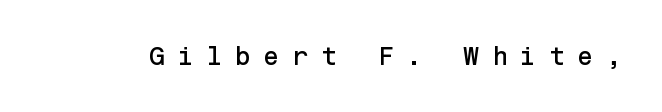
Just letters on the line, the space beneath them empty. Designer's note — italics off, roman on. The tracking jumps out immediately: characters are airy and widely separated.
